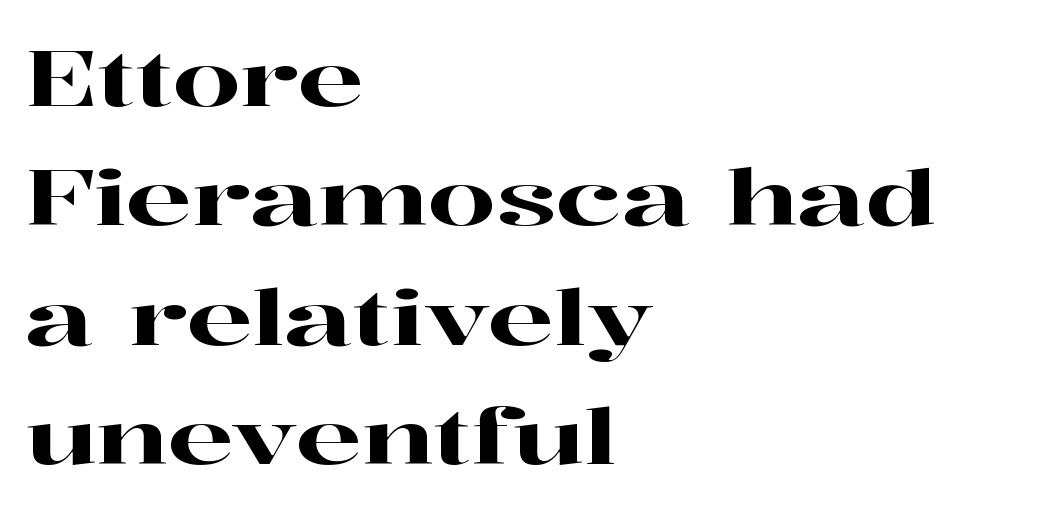
Q: Is the text italic (slanted)? A: No, it is upright.
Q: Is the typeface a serif or a sans-serif typeface? A: Serif.
Q: Is the text underlined? A: No.
Q: How is the paragraph aligned? A: Left-aligned.
Q: Is the spacing between letters normal or unusually wide? A: Normal.
Q: Is the spacing between lines tight, normal or loose? A: Normal.
Q: Width (condensed, normal, or wide)? A: Wide.
Q: Stroke contrast? A: High.
Q: x-height? A: Medium.
Q: Monospaced? A: No.
